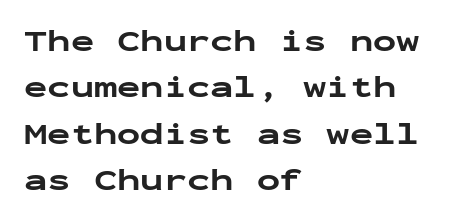
Q: Is the text bold? A: Yes.
Q: Is the text italic (slanted)? A: No, it is upright.
Q: Is the typeface a serif or a sans-serif typeface? A: Sans-serif.
Q: Is the text underlined? A: No.
Q: How is the paragraph aligned? A: Left-aligned.
Q: Is the spacing between letters normal or unusually wide? A: Normal.
Q: Is the spacing between lines tight, normal or loose? A: Normal.
Q: Width (condensed, normal, or wide)? A: Wide.
Q: Stroke contrast? A: Low.
Q: x-height? A: Medium.
Q: Monospaced? A: Yes.
